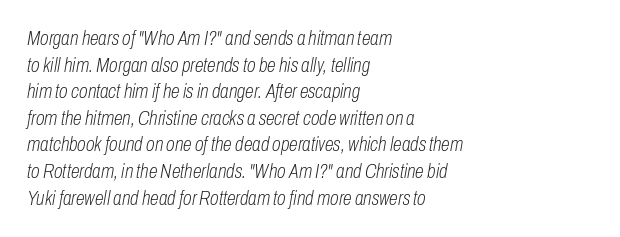
{"italic": "yes", "lean": "right", "slant_degrees": 10, "bold": "no", "underline": "no", "align": "left", "line_spacing": "normal", "line_spacing_ratio": 1.33, "letter_spacing": "normal", "letter_spacing_em": 0.0, "glyph_px": 20}
